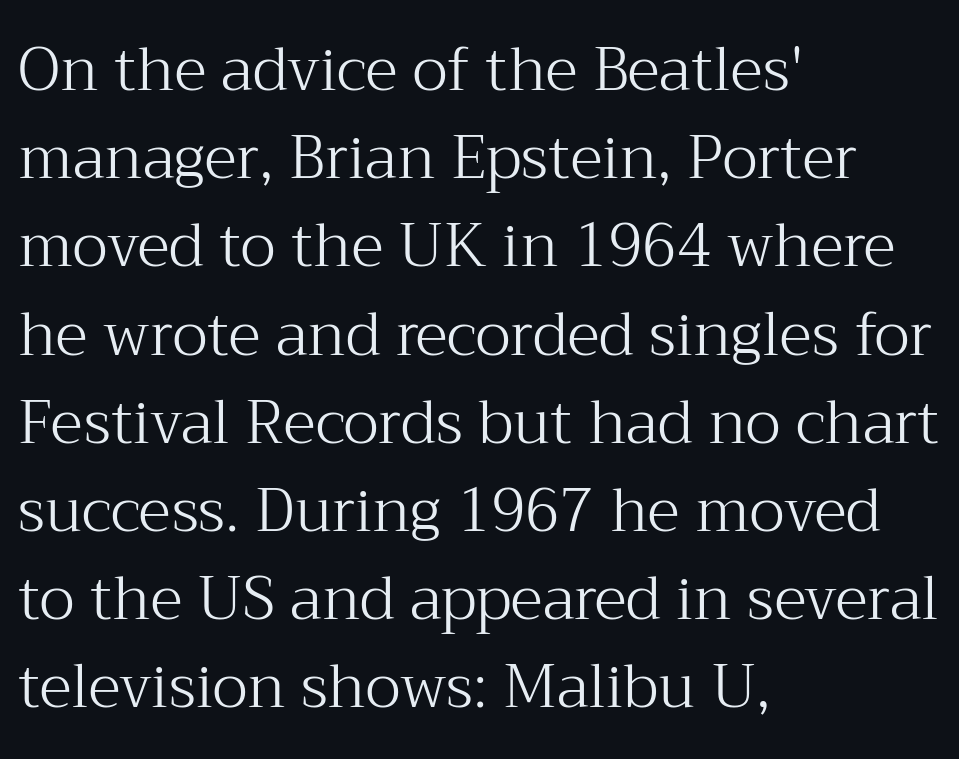
The image shows 60 px light serif type, upright; set left-aligned, normal line spacing (1.47x), normal letter spacing, not underlined; medium stroke contrast and a medium x-height.
